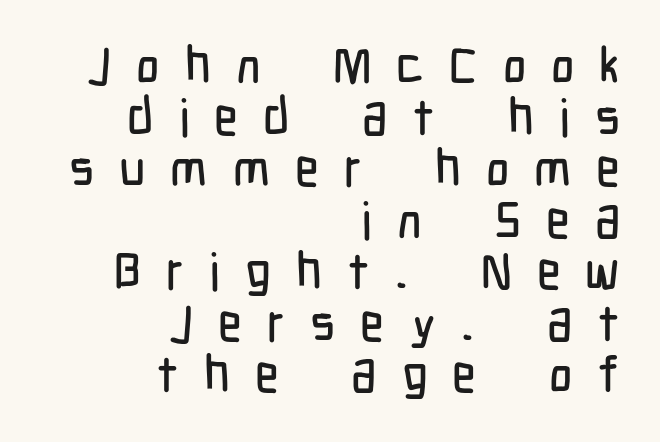
The image shows 51 px condensed sans-serif type, upright; set right-aligned, tight line spacing (1.01x), unusually wide letter spacing (+0.49 em), not underlined; low stroke contrast and a medium x-height.
